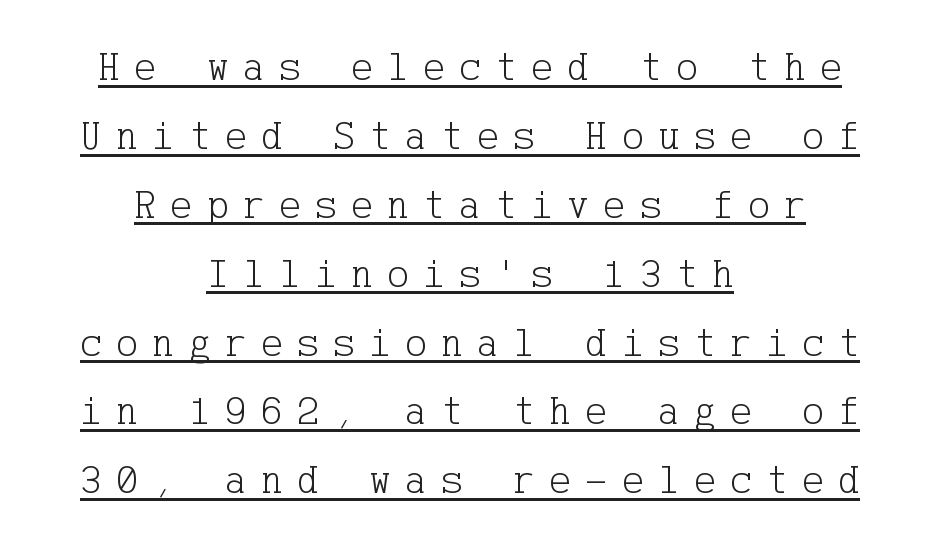
{"serif": "yes", "italic": "no", "bold": "no", "weight": "light", "width": "normal", "stroke_contrast": "low", "x_height": "medium", "underline": "yes", "align": "center", "line_spacing": "normal", "line_spacing_ratio": 1.68, "letter_spacing": "wide", "letter_spacing_em": 0.35, "glyph_px": 41}
